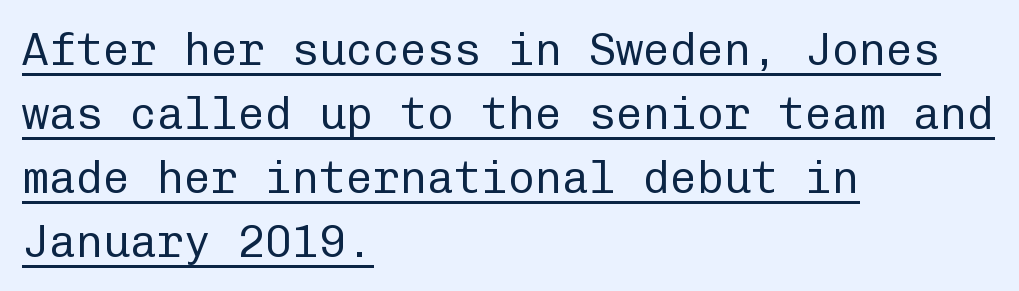
{"serif": "no", "italic": "no", "bold": "no", "weight": "regular", "width": "normal", "stroke_contrast": "low", "x_height": "medium", "monospaced": "yes", "underline": "yes", "align": "left", "line_spacing": "normal", "line_spacing_ratio": 1.42, "letter_spacing": "normal", "letter_spacing_em": 0.0, "glyph_px": 45}
